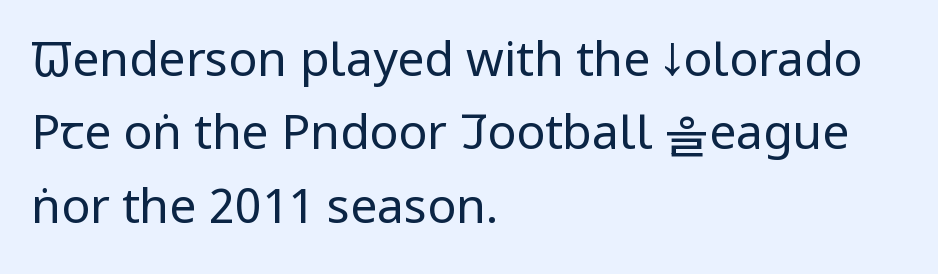
The image shows 48 px regular-weight, condensed sans-serif type, upright; set left-aligned, normal line spacing (1.53x), normal letter spacing, not underlined; low stroke contrast and a large x-height.
